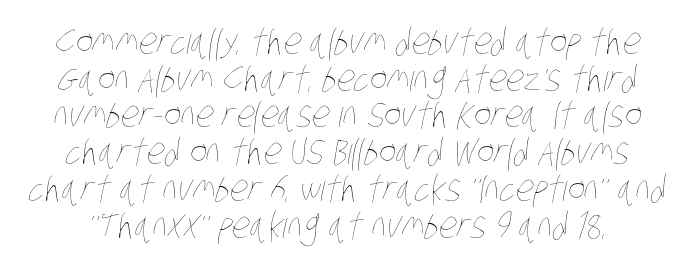
Students, note that the glyphs here touch the page at normal intervals. The area under the type is left untouched. Think of a printed novel: that variable character pitch is what you see here. The typesetting does not lean heavy: it is not bold. The lines are packed closely together with very little leading.
